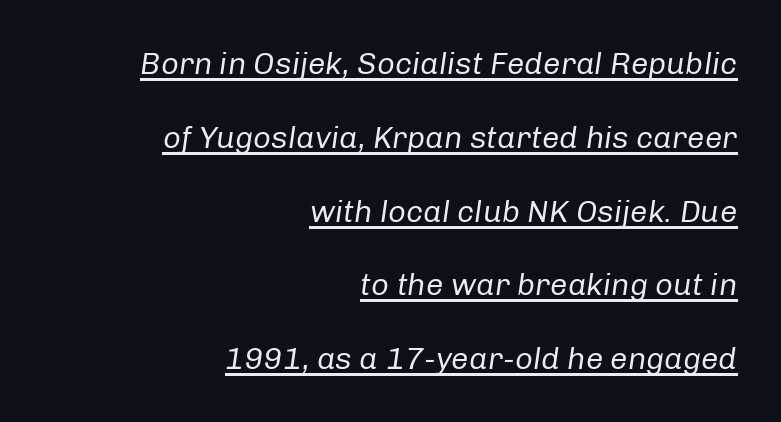
The image shows 31 px regular-weight type, italic (leaning right); set right-aligned, loose line spacing (2.38x), normal letter spacing, underlined; low stroke contrast and a medium x-height.
